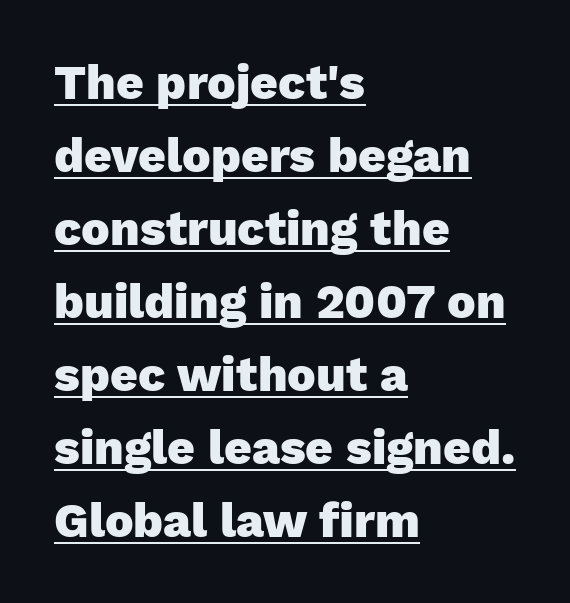
The image shows 48 px heavy sans-serif type, upright; set left-aligned, normal line spacing (1.52x), normal letter spacing, underlined; low stroke contrast and a medium x-height.
